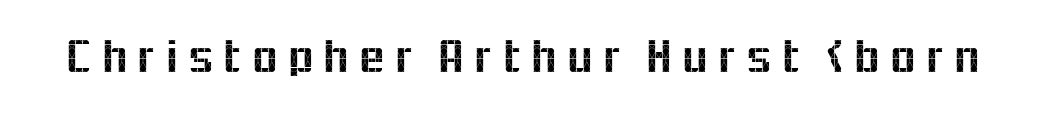
Q: Is the text italic (slanted)? A: No, it is upright.
Q: Is the typeface a serif or a sans-serif typeface? A: Sans-serif.
Q: Is the text underlined? A: No.
Q: Width (condensed, normal, or wide)? A: Normal.
Q: x-height? A: Medium.
Q: Monospaced? A: No.
